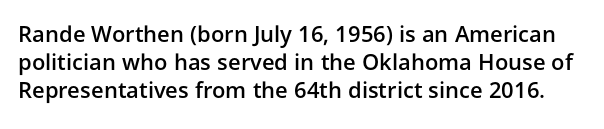
{"italic": "no", "bold": "semi", "underline": "no", "line_spacing": "normal", "line_spacing_ratio": 1.28, "letter_spacing": "normal", "letter_spacing_em": 0.0, "glyph_px": 22}
